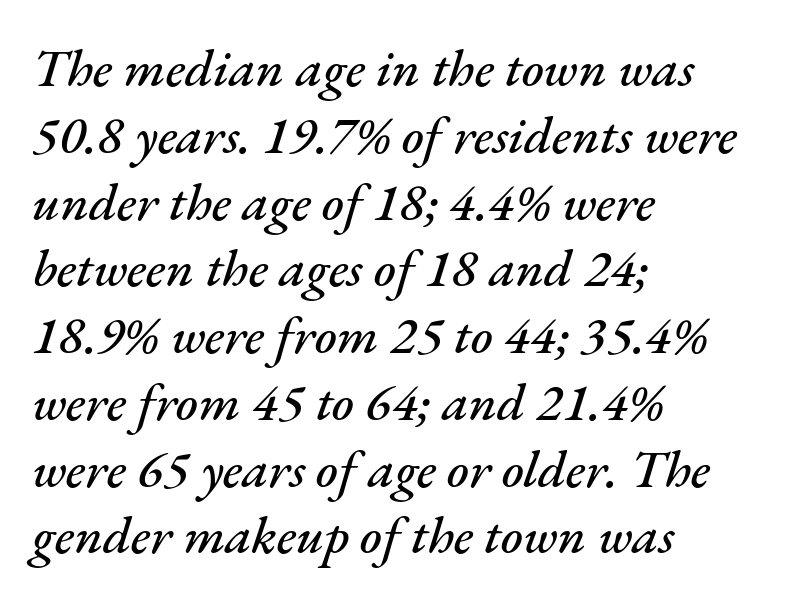
{"italic": "yes", "lean": "right", "slant_degrees": 17, "width": "normal", "stroke_contrast": "medium", "x_height": "small", "monospaced": "no", "underline": "no", "align": "left", "line_spacing": "normal", "line_spacing_ratio": 1.26, "letter_spacing": "normal", "letter_spacing_em": 0.0, "glyph_px": 53}
